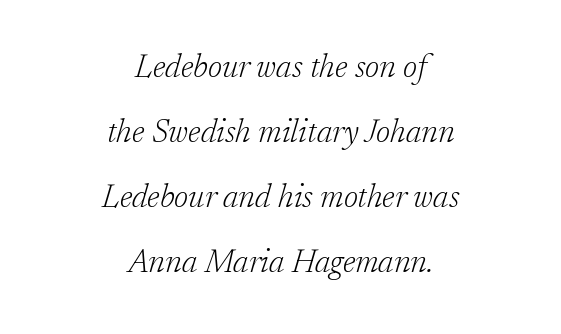
The rendering applies a slant to the glyphs. Widely set lines give the paragraph a tall, airy silhouette. Where is the straight margin? There isn't one; the lines are centered. The glyphs in this specimen are seriffed. Each letter keeps its own natural width here, so spacing adapts to shape.
